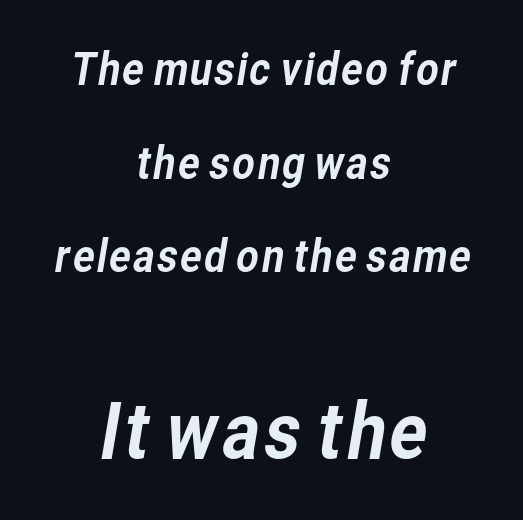
Rule under the text: the space is simply empty. The block of text is sparse from top to bottom, with ample space between rows. The font family rendered here belongs to the sans-serif group. This layout puts the modest block above and the oversized block below. How are the letters spaced? Ordinarily, with no added tracking. Spacing verdict: proportional, widths tailored to each character.
